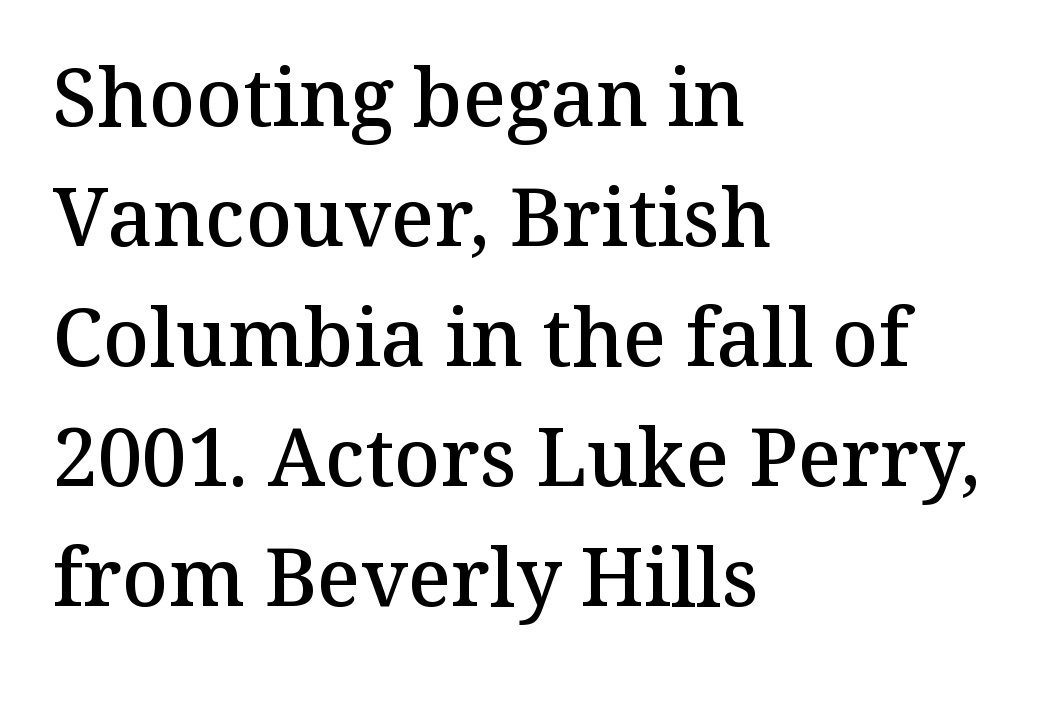
{"serif": "yes", "italic": "no", "bold": "semi", "weight": "semibold", "width": "normal", "stroke_contrast": "medium", "x_height": "medium", "monospaced": "no", "underline": "no", "align": "left", "line_spacing": "normal", "line_spacing_ratio": 1.5, "letter_spacing": "normal", "letter_spacing_em": 0.0, "glyph_px": 80}
